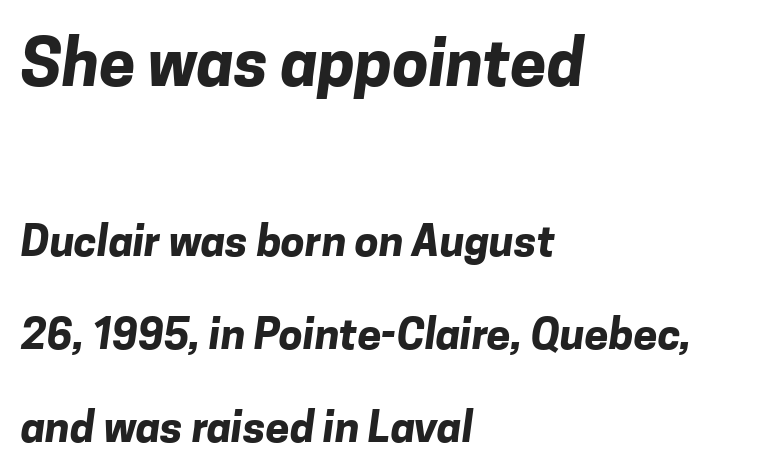
The image shows 65 px bold sans-serif type; set left-aligned, loose line spacing (2.16x), normal letter spacing, not underlined; the first (top) block is 1.51x larger; low stroke contrast and a medium x-height.
